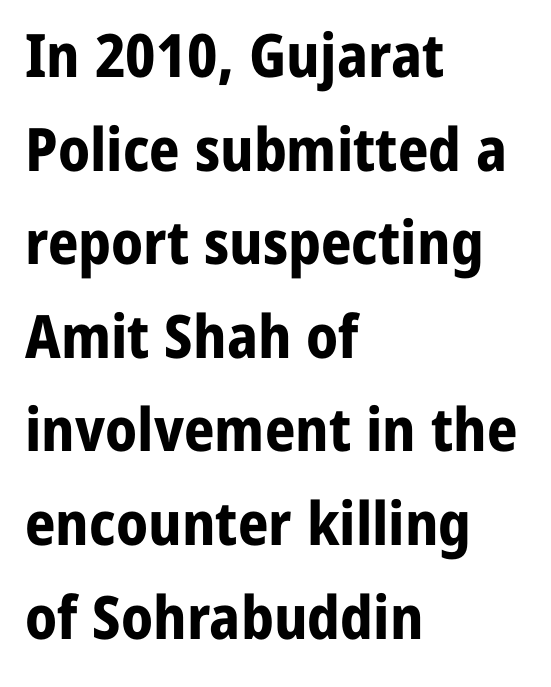
Q: Is the text bold? A: Yes.
Q: Is the text italic (slanted)? A: No, it is upright.
Q: Is the typeface a serif or a sans-serif typeface? A: Sans-serif.
Q: Is the text underlined? A: No.
Q: How is the paragraph aligned? A: Left-aligned.
Q: Is the spacing between letters normal or unusually wide? A: Normal.
Q: Is the spacing between lines tight, normal or loose? A: Normal.
Q: Width (condensed, normal, or wide)? A: Normal.
Q: Stroke contrast? A: Low.
Q: x-height? A: Medium.
Q: Monospaced? A: No.
